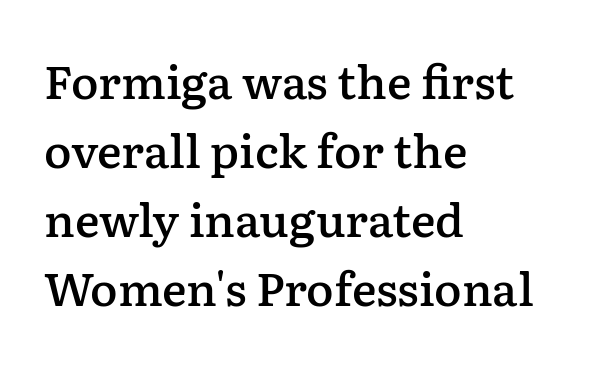
{"serif": "yes", "italic": "no", "bold": "semi", "weight": "semibold", "width": "normal", "stroke_contrast": "low", "x_height": "medium", "monospaced": "no", "underline": "no", "align": "left", "line_spacing": "normal", "line_spacing_ratio": 1.5, "letter_spacing": "normal", "letter_spacing_em": 0.0, "glyph_px": 46}
